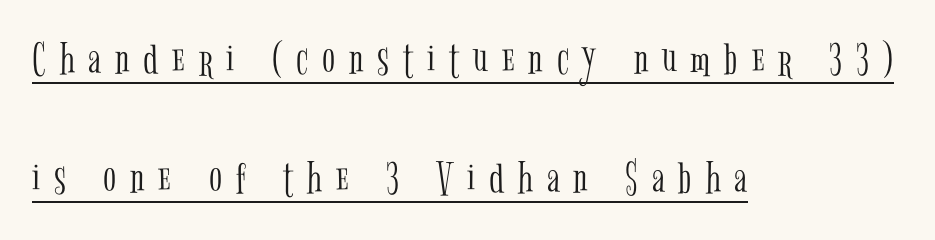
Q: Is the text bold? A: No.
Q: Is the text italic (slanted)? A: No, it is upright.
Q: Is the typeface a serif or a sans-serif typeface? A: Serif.
Q: Is the text underlined? A: Yes.
Q: How is the paragraph aligned? A: Left-aligned.
Q: Is the spacing between letters normal or unusually wide? A: Unusually wide.
Q: Is the spacing between lines tight, normal or loose? A: Loose.
Q: Width (condensed, normal, or wide)? A: Condensed.
Q: Stroke contrast? A: Low.
Q: x-height? A: Medium.
Q: Monospaced? A: No.
